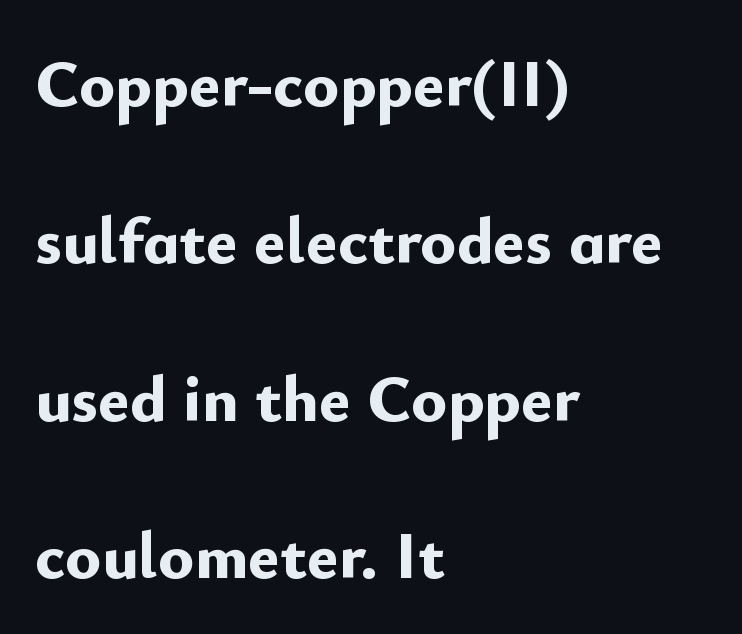
{"serif": "no", "italic": "no", "bold": "yes", "weight": "bold", "width": "normal", "stroke_contrast": "low", "x_height": "small", "monospaced": "no", "underline": "no", "align": "left", "line_spacing": "loose", "line_spacing_ratio": 2.35, "letter_spacing": "normal", "letter_spacing_em": 0.0, "glyph_px": 67}
